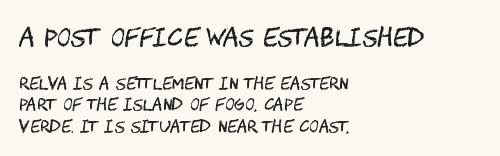
{"italic": "no", "bold": "no", "underline": "no", "align": "left", "line_spacing": "normal", "line_spacing_ratio": 1.35, "letter_spacing": "normal", "letter_spacing_em": 0.0, "larger_block": "first", "size_ratio": 1.5, "glyph_px": 24}
